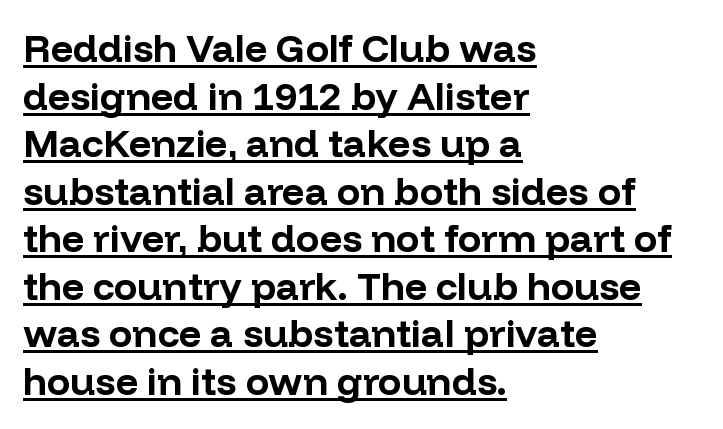
{"serif": "no", "italic": "no", "bold": "yes", "weight": "bold", "width": "normal", "stroke_contrast": "low", "x_height": "medium", "monospaced": "no", "underline": "yes", "align": "left", "line_spacing_ratio": 1.22, "letter_spacing": "normal", "letter_spacing_em": 0.0, "glyph_px": 39}
